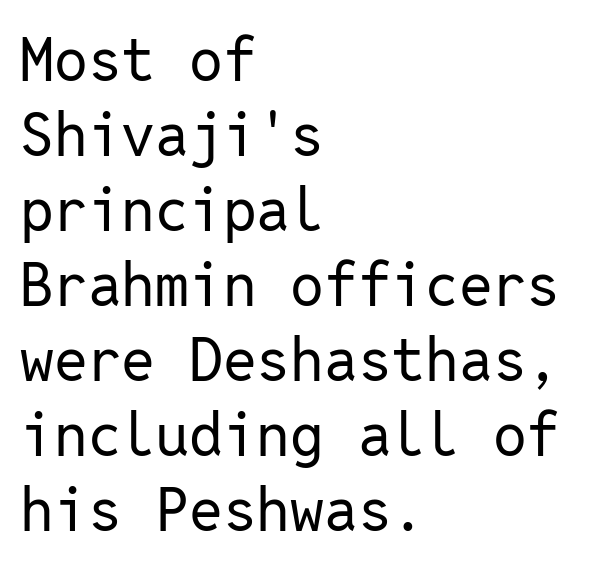
Counters stay open thanks to moderate or lighter strokes. Honestly, there is no underline to notice here at all. Is this a fixed-width face? Yes — each glyph sits in an identical cell. The characters display no serif detailing; their extremities are plain. Vertical strokes here are truly vertical.
